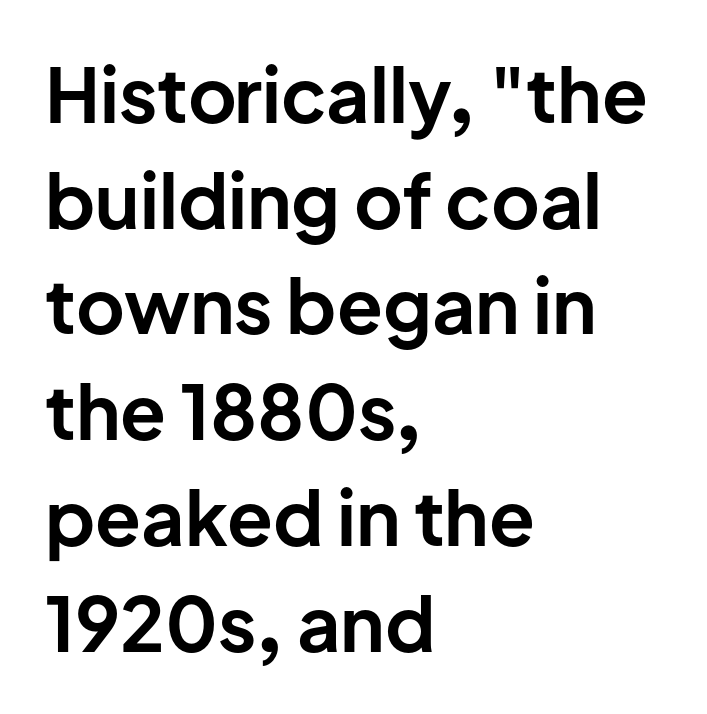
{"serif": "no", "italic": "no", "bold": "yes", "weight": "bold", "width": "normal", "stroke_contrast": "low", "x_height": "medium", "monospaced": "no", "underline": "no", "align": "left", "line_spacing": "normal", "line_spacing_ratio": 1.41, "letter_spacing": "normal", "letter_spacing_em": 0.0, "glyph_px": 75}
